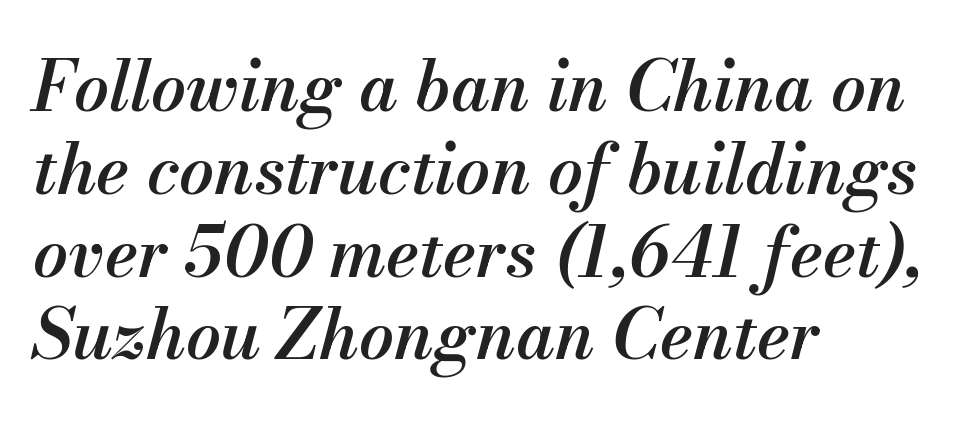
{"italic": "yes", "lean": "right", "slant_degrees": 13, "bold": "semi", "weight": "semibold", "width": "normal", "stroke_contrast": "medium", "x_height": "small", "monospaced": "no", "underline": "no", "align": "left", "line_spacing_ratio": 1.2, "letter_spacing": "normal", "letter_spacing_em": 0.0, "glyph_px": 69}
